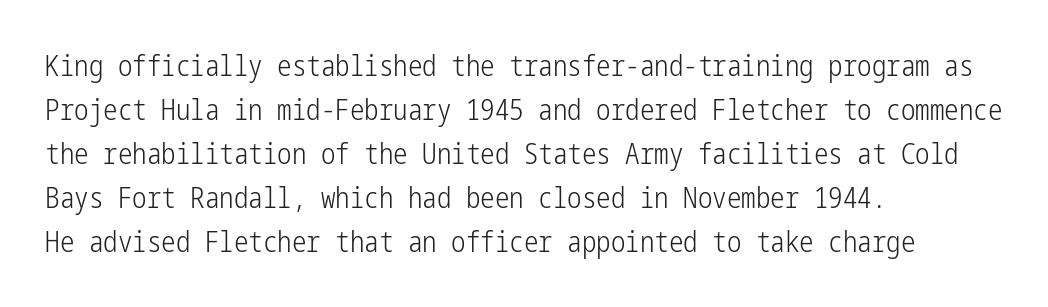
The image shows 29 px light, condensed sans-serif type, upright; set left-aligned, normal line spacing (1.52x), normal letter spacing, not underlined; low stroke contrast and a medium x-height.
